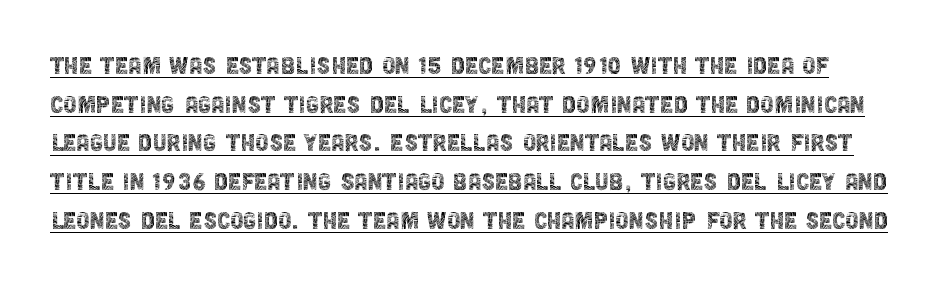
{"serif": "no", "italic": "no", "bold": "no", "weight": "thin", "width": "condensed", "x_height": "large", "monospaced": "no", "underline": "yes", "line_spacing": "normal", "line_spacing_ratio": 1.29, "letter_spacing": "normal", "letter_spacing_em": 0.0, "glyph_px": 30}
